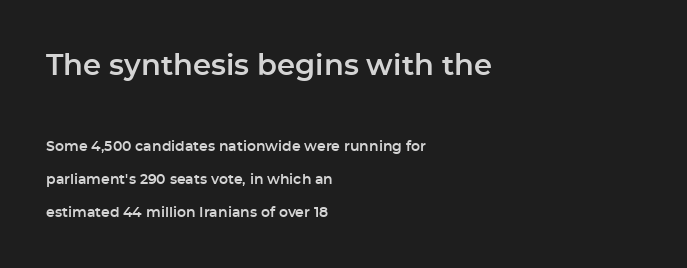
The image shows 29 px sans-serif type, upright; set left-aligned, loose line spacing (2.35x), normal letter spacing, not underlined; the first (top) block is 2.07x larger; low stroke contrast and a medium x-height.
